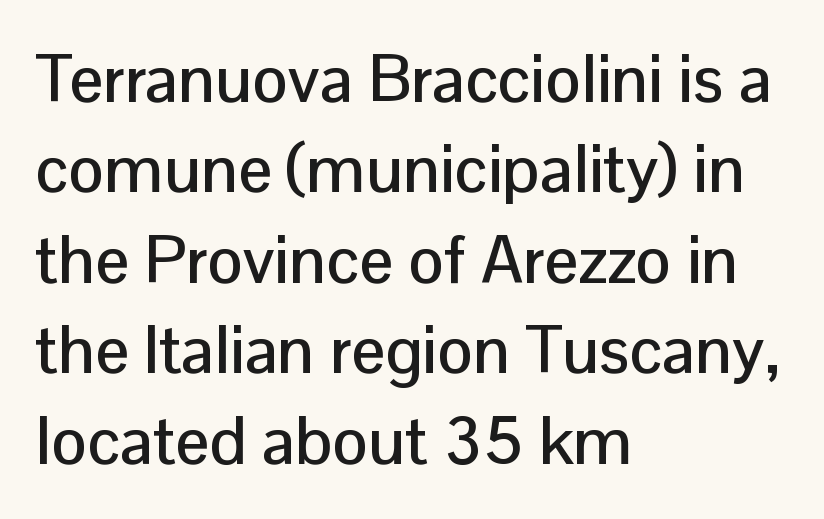
The image shows 67 px sans-serif type, upright; set left-aligned, normal line spacing (1.35x), normal letter spacing, not underlined; low stroke contrast and a medium x-height.
